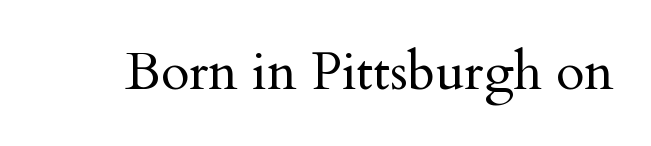
Q: Is the text bold? A: No.
Q: Is the text italic (slanted)? A: No, it is upright.
Q: Is the typeface a serif or a sans-serif typeface? A: Serif.
Q: Is the text underlined? A: No.
Q: Is the spacing between letters normal or unusually wide? A: Normal.
Q: Width (condensed, normal, or wide)? A: Normal.
Q: Stroke contrast? A: Medium.
Q: x-height? A: Small.
Q: Monospaced? A: No.
